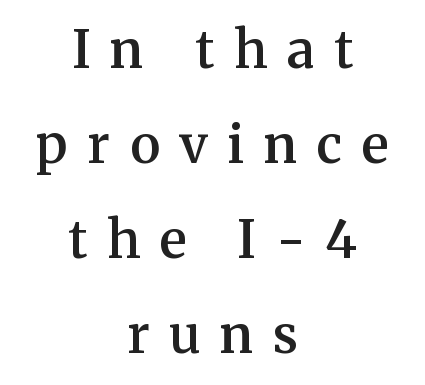
{"serif": "yes", "italic": "no", "bold": "semi", "weight": "semibold", "width": "normal", "stroke_contrast": "medium", "x_height": "medium", "monospaced": "no", "underline": "no", "align": "center", "line_spacing_ratio": 1.83, "letter_spacing": "wide", "letter_spacing_em": 0.38, "glyph_px": 52}
